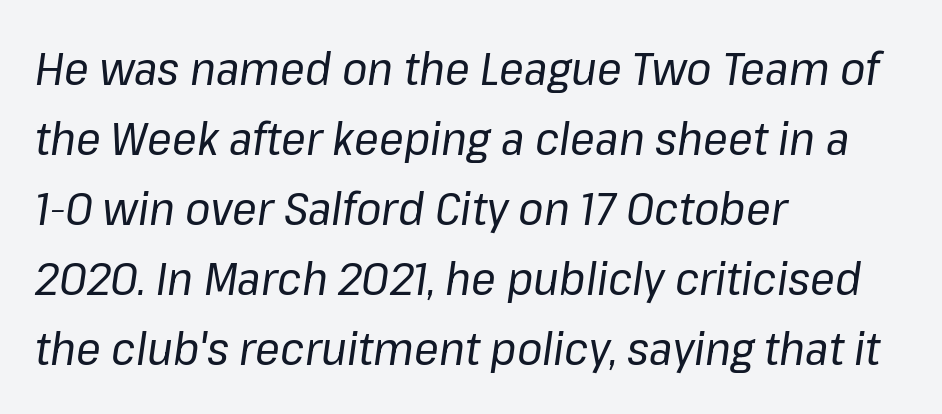
Q: Is the text bold? A: No.
Q: Is the text italic (slanted)? A: Yes, it leans right by about 8 degrees.
Q: Is the text underlined? A: No.
Q: How is the paragraph aligned? A: Left-aligned.
Q: Is the spacing between letters normal or unusually wide? A: Normal.
Q: Is the spacing between lines tight, normal or loose? A: Normal.
Q: Width (condensed, normal, or wide)? A: Normal.
Q: Stroke contrast? A: Low.
Q: x-height? A: Medium.
Q: Monospaced? A: No.
